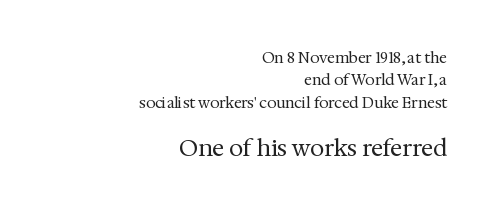
Q: Is the text bold? A: No.
Q: Is the text italic (slanted)? A: No, it is upright.
Q: Is the text underlined? A: No.
Q: How is the paragraph aligned? A: Right-aligned.
Q: Is the spacing between letters normal or unusually wide? A: Normal.
Q: Is the spacing between lines tight, normal or loose? A: Normal.
Q: Which block of text is set in a larger size, the first (top) or the second (bottom)? A: The second (bottom) one.
